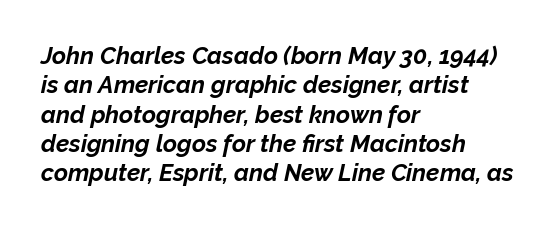
The image shows 24 px bold type, italic (leaning right); set left-aligned, line spacing 1.22x, normal letter spacing, not underlined.
